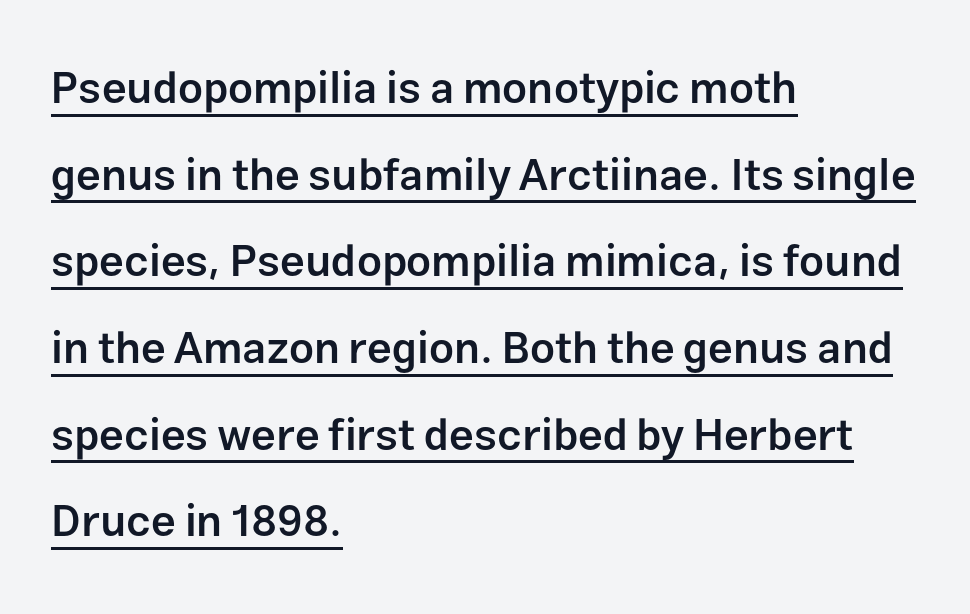
Q: Is the text bold? A: Semi-bold.
Q: Is the text italic (slanted)? A: No, it is upright.
Q: Is the typeface a serif or a sans-serif typeface? A: Sans-serif.
Q: Is the text underlined? A: Yes.
Q: How is the paragraph aligned? A: Left-aligned.
Q: Is the spacing between letters normal or unusually wide? A: Normal.
Q: Is the spacing between lines tight, normal or loose? A: Loose.
Q: Width (condensed, normal, or wide)? A: Normal.
Q: Stroke contrast? A: Low.
Q: x-height? A: Medium.
Q: Monospaced? A: No.
